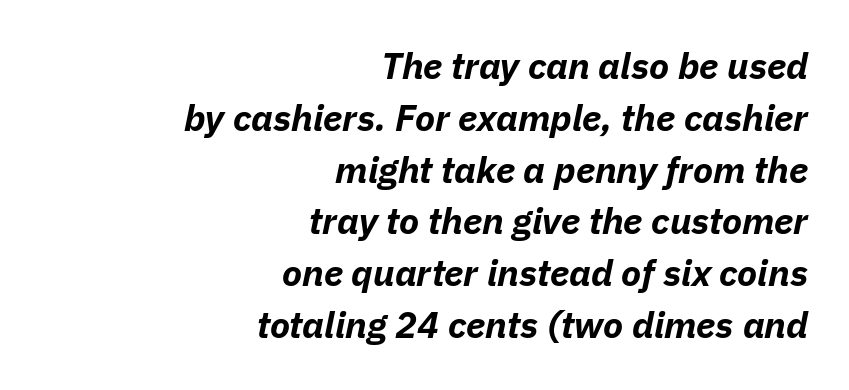
{"italic": "yes", "lean": "right", "slant_degrees": 11, "bold": "yes", "weight": "bold", "width": "normal", "stroke_contrast": "low", "x_height": "medium", "monospaced": "no", "underline": "no", "align": "right", "line_spacing": "normal", "line_spacing_ratio": 1.4, "letter_spacing": "normal", "letter_spacing_em": 0.0, "glyph_px": 37}
